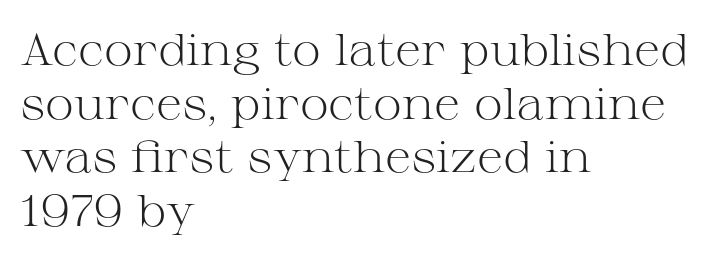
{"serif": "yes", "italic": "no", "bold": "no", "weight": "light", "width": "wide", "stroke_contrast": "medium", "x_height": "medium", "monospaced": "no", "underline": "no", "align": "left", "line_spacing_ratio": 1.22, "letter_spacing": "normal", "letter_spacing_em": 0.0, "glyph_px": 44}
